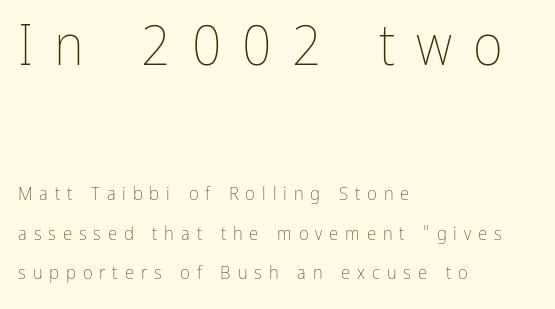
Words float on clear page, feet unadorned. The weight tops out at a normal text grade. Caption: upper text group enlarged, lower text group reduced. A typesetter would call this leading open, well beyond the default. These lines are rendered in a variable-pitch font. A typesetter would mark this as roman, not italic.
